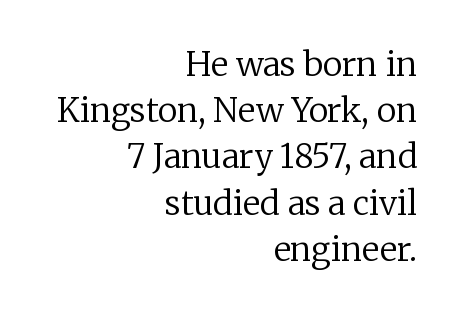
Q: Is the text bold? A: No.
Q: Is the text italic (slanted)? A: No, it is upright.
Q: Is the typeface a serif or a sans-serif typeface? A: Serif.
Q: Is the text underlined? A: No.
Q: How is the paragraph aligned? A: Right-aligned.
Q: Is the spacing between letters normal or unusually wide? A: Normal.
Q: Is the spacing between lines tight, normal or loose? A: Normal.
Q: Width (condensed, normal, or wide)? A: Normal.
Q: Stroke contrast? A: Low.
Q: x-height? A: Medium.
Q: Monospaced? A: No.
